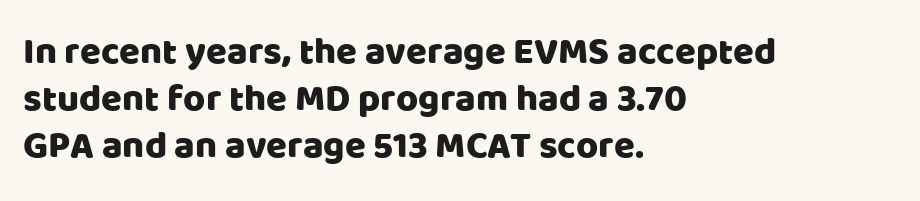
Between one letter and the next there's only the usual sliver of space. Vertical strokes here are truly vertical. If you drew a ruler down the left edge, every line would touch it. The baseline area is clear.
